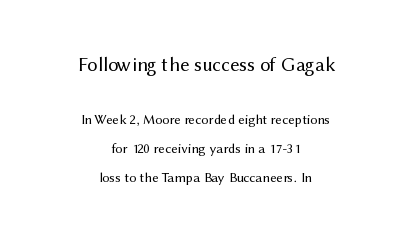
The space between consecutive lines is lavish. Letters rest on an invisible, unmarked baseline. This sample uses plain, unmodified letter spacing. Compared with a flush-left layout, this one balances lines on the center instead. Size hierarchy here favors the leading block over the trailing one. Bold? No — there's no thickening of the strokes.
